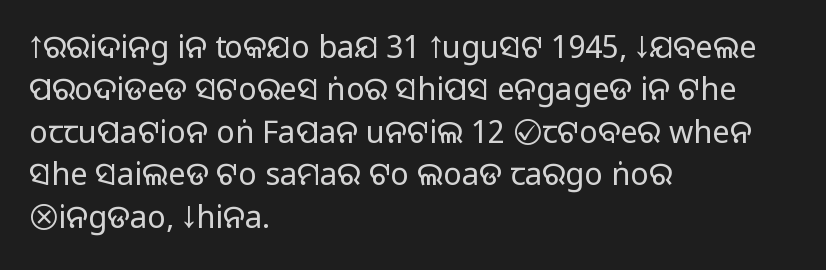
The tracking reads as untouched default to a designer's eye. How would I describe the line gaps? Plain and ordinary. A clean baseline with only descenders dipping below it. Quick note: not italic, upright. Here the designer chose a conventional face with non-uniform glyph widths.
